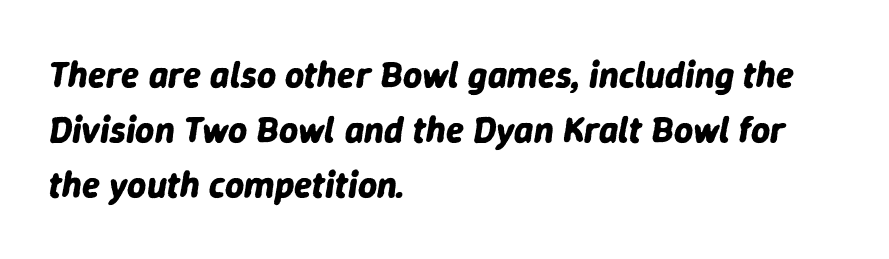
The image shows 37 px bold type, italic (leaning right); set left-aligned, normal line spacing (1.49x), normal letter spacing, not underlined; low stroke contrast and a medium x-height.
